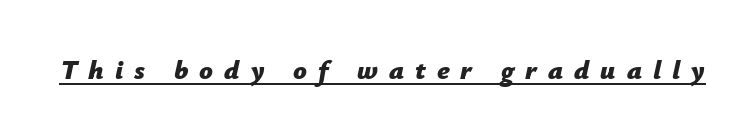
Q: Is the text bold? A: Yes.
Q: Is the text italic (slanted)? A: Yes, it leans right by about 12 degrees.
Q: Is the text underlined? A: Yes.
Q: Is the spacing between letters normal or unusually wide? A: Unusually wide.
